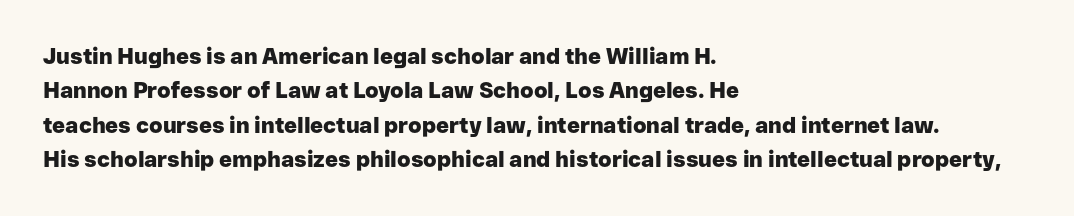
{"italic": "no", "bold": "yes", "underline": "no", "align": "left", "line_spacing": "normal", "line_spacing_ratio": 1.56, "letter_spacing": "normal", "letter_spacing_em": 0.0, "glyph_px": 22}
